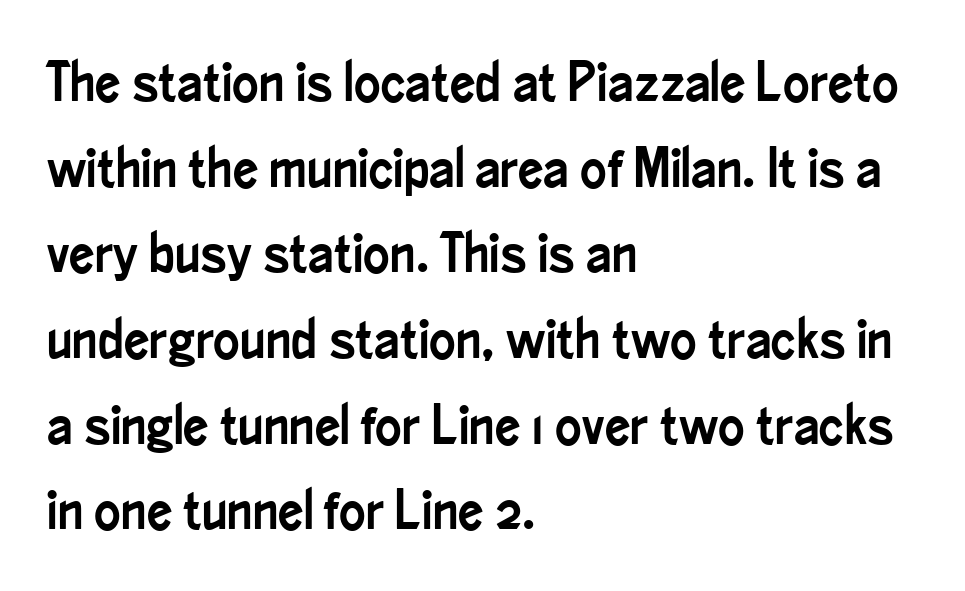
{"serif": "no", "italic": "no", "width": "condensed", "stroke_contrast": "low", "x_height": "small", "monospaced": "no", "underline": "no", "align": "left", "line_spacing": "normal", "line_spacing_ratio": 1.53, "letter_spacing": "normal", "letter_spacing_em": 0.0, "glyph_px": 56}
